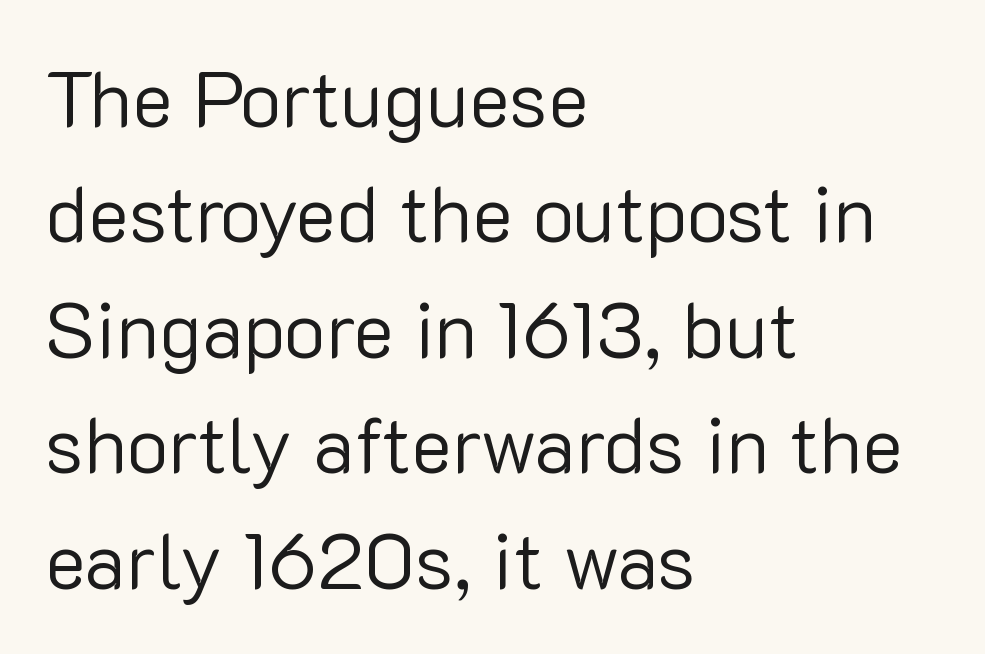
Q: Is the text bold? A: No.
Q: Is the text italic (slanted)? A: No, it is upright.
Q: Is the typeface a serif or a sans-serif typeface? A: Sans-serif.
Q: Is the text underlined? A: No.
Q: How is the paragraph aligned? A: Left-aligned.
Q: Is the spacing between letters normal or unusually wide? A: Normal.
Q: Is the spacing between lines tight, normal or loose? A: Normal.
Q: Width (condensed, normal, or wide)? A: Normal.
Q: Stroke contrast? A: Low.
Q: x-height? A: Medium.
Q: Monospaced? A: No.
